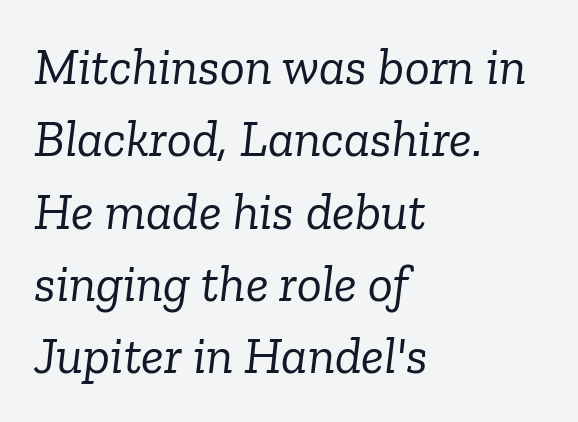
Leftover space on each line is placed entirely after the last word. The space directly below the letters is spotless. How would I describe the line gaps? Plain and ordinary. The type is set solid horizontally, with unmodified tracking. This sample uses an oblique cut, with every glyph tilted off the vertical.
